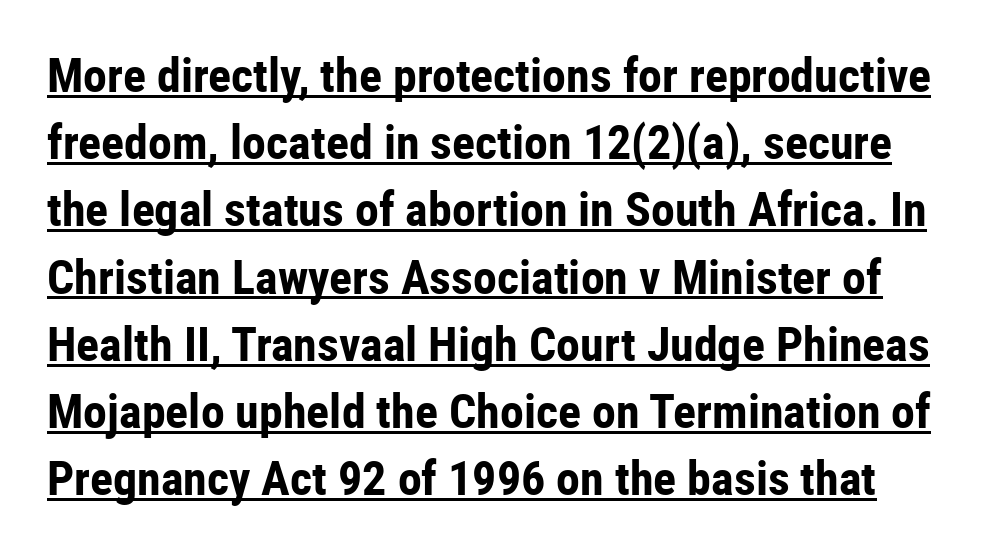
The sample's only ornament is a line tracing under the words. The font's upright variant was chosen for this text. You could call the tracking neutral — neither tight nor loose. A sans-serif font was chosen for this passage.
